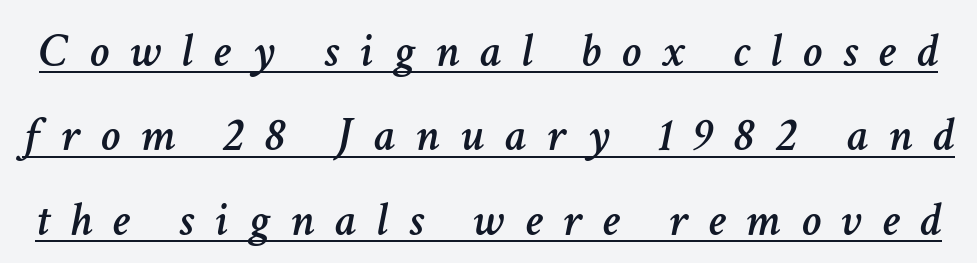
Q: Is the text italic (slanted)? A: Yes, it leans right by about 11 degrees.
Q: Is the text underlined? A: Yes.
Q: Is the spacing between letters normal or unusually wide? A: Unusually wide.
Q: Width (condensed, normal, or wide)? A: Normal.
Q: Stroke contrast? A: Low.
Q: x-height? A: Medium.
Q: Monospaced? A: No.
